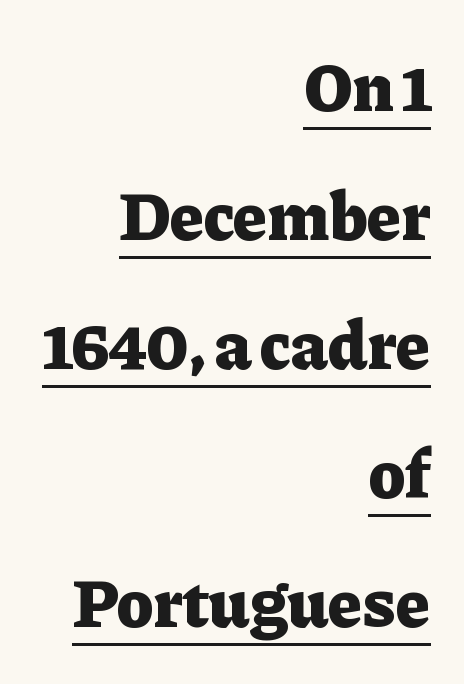
When letters stand straight like this, we call the style roman or upright. Here the designer chose a conventional face with non-uniform glyph widths. Type style note: has serifs. Line ends are locked; line starts wander.
